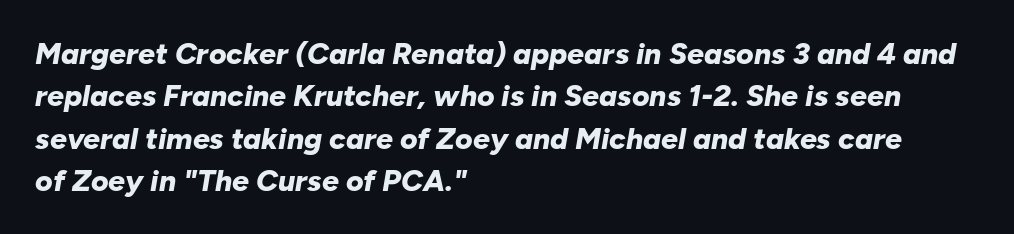
The image shows 30 px bold type, italic (leaning right); set left-aligned, normal line spacing (1.41x), normal letter spacing, not underlined; low stroke contrast and a medium x-height.
